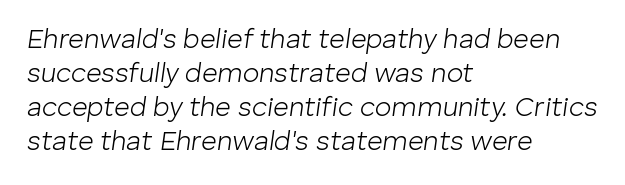
Q: Is the text bold? A: No.
Q: Is the text italic (slanted)? A: Yes, it leans right by about 8 degrees.
Q: Is the text underlined? A: No.
Q: How is the paragraph aligned? A: Left-aligned.
Q: Is the spacing between letters normal or unusually wide? A: Normal.
Q: Is the spacing between lines tight, normal or loose? A: Normal.
